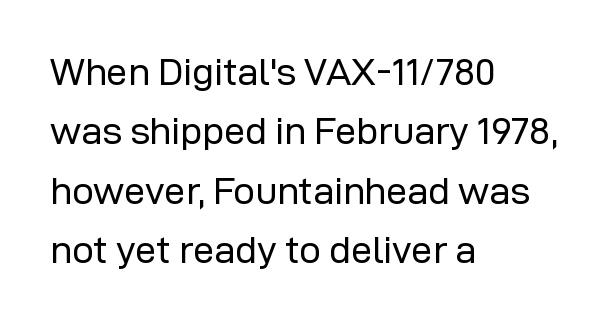
Honestly, the letter spacing is just normal — you wouldn't notice it. Caption: face not bold, strokes unweighted. The letters carry no serifs — their stems end cleanly without finishing strokes. Nope, not italic — everything's standing straight. A bare baseline throughout the passage.
